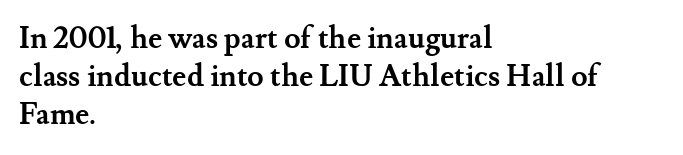
Q: Is the text bold? A: Yes.
Q: Is the text italic (slanted)? A: No, it is upright.
Q: Is the typeface a serif or a sans-serif typeface? A: Serif.
Q: Is the text underlined? A: No.
Q: How is the paragraph aligned? A: Left-aligned.
Q: Is the spacing between letters normal or unusually wide? A: Normal.
Q: Is the spacing between lines tight, normal or loose? A: Normal.
Q: Width (condensed, normal, or wide)? A: Normal.
Q: Stroke contrast? A: Medium.
Q: x-height? A: Small.
Q: Monospaced? A: No.
